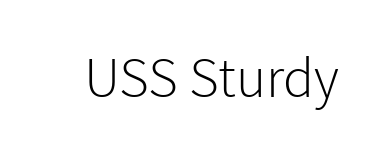
Ascenders rise straight up at ninety degrees. The area under the type is left untouched. Do the characters align in a grid? No, the font is proportional. This sample uses plain, unmodified letter spacing. Classification — sans serif. The passage shown is not bold in any degree.
